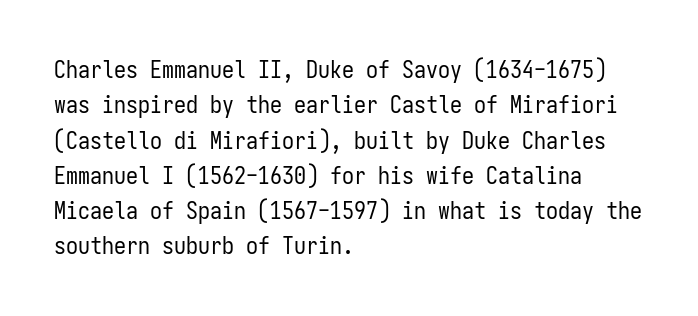
Tracking value appears to be zero — textbook default spacing. Posture: straight, roman, zero tilt. Leftover space on each line is placed entirely after the last word. This is not heavy type; no bold has been used.
